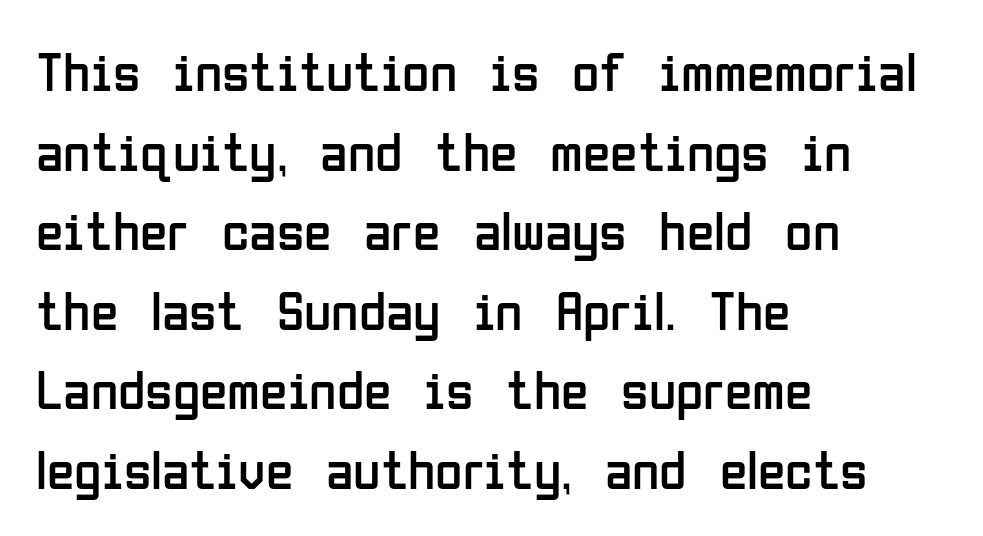
Q: Is the text bold? A: No.
Q: Is the text italic (slanted)? A: No, it is upright.
Q: Is the typeface a serif or a sans-serif typeface? A: Sans-serif.
Q: Is the text underlined? A: No.
Q: How is the paragraph aligned? A: Left-aligned.
Q: Is the spacing between letters normal or unusually wide? A: Normal.
Q: Is the spacing between lines tight, normal or loose? A: Normal.
Q: Width (condensed, normal, or wide)? A: Condensed.
Q: Stroke contrast? A: Low.
Q: x-height? A: Medium.
Q: Monospaced? A: No.
